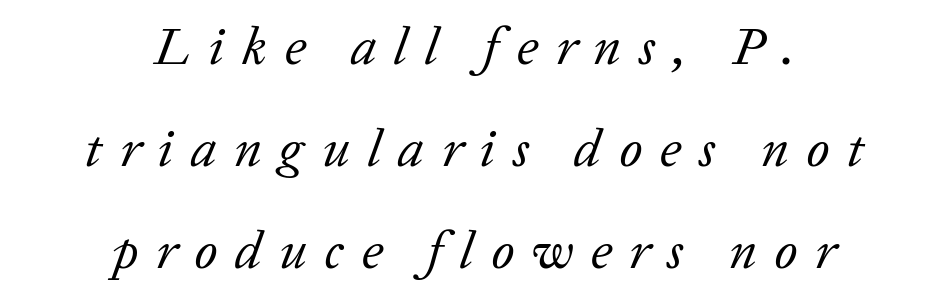
The image shows 53 px regular-weight serif type, italic (leaning right); set centered, loose line spacing (1.92x), unusually wide letter spacing (+0.33 em), not underlined; low stroke contrast and a medium x-height.
